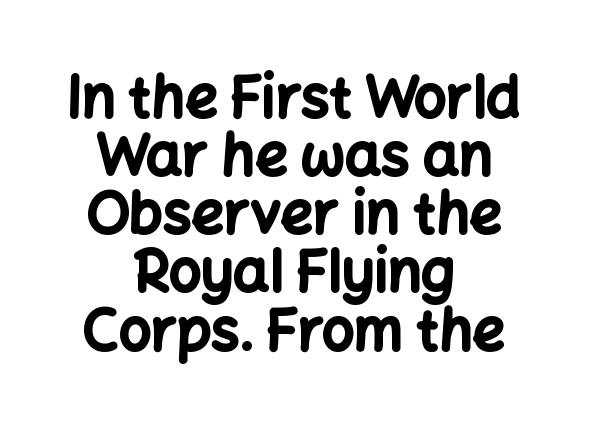
Think of a printed novel: that variable character pitch is what you see here. The glyphs in this specimen are sans serif. The passage shown is emphatically bold. Compared with typical body copy, the letter spacing here is the same.
